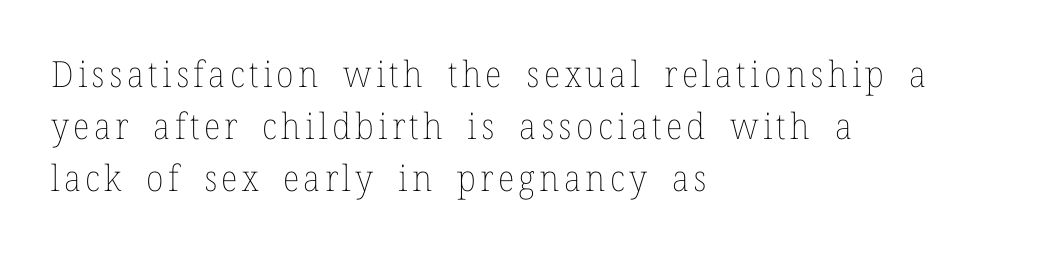
The passage shown is not bold in any degree. A classic flush-left, rag-right setting is used for this passage. Check under the words: just untouched page. Upright lettering throughout. Vertically, the passage feels balanced, rows spaced as you'd expect. Character widths vary here, with narrow letters taking less room than wide ones.
